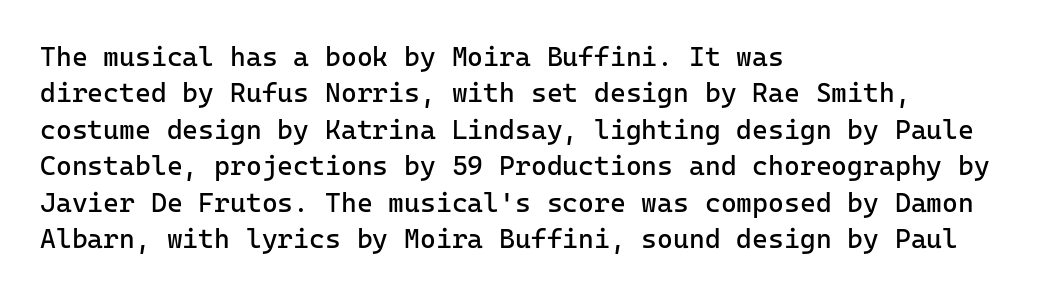
Q: Is the text bold? A: No.
Q: Is the text italic (slanted)? A: No, it is upright.
Q: Is the text underlined? A: No.
Q: How is the paragraph aligned? A: Left-aligned.
Q: Is the spacing between letters normal or unusually wide? A: Normal.
Q: Is the spacing between lines tight, normal or loose? A: Normal.
